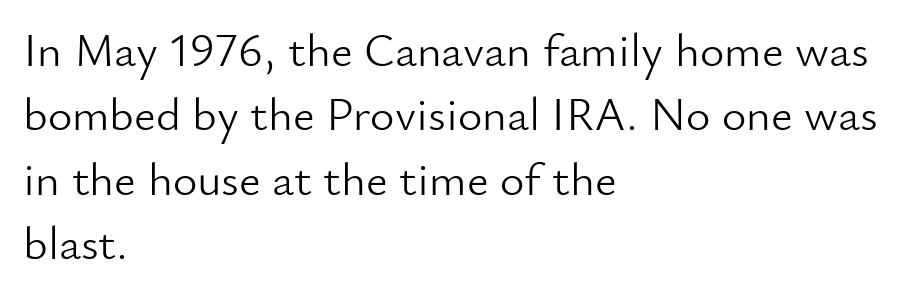
Q: Is the text bold? A: No.
Q: Is the text italic (slanted)? A: No, it is upright.
Q: Is the typeface a serif or a sans-serif typeface? A: Sans-serif.
Q: Is the text underlined? A: No.
Q: How is the paragraph aligned? A: Left-aligned.
Q: Is the spacing between letters normal or unusually wide? A: Normal.
Q: Is the spacing between lines tight, normal or loose? A: Normal.
Q: Width (condensed, normal, or wide)? A: Normal.
Q: Stroke contrast? A: Low.
Q: x-height? A: Small.
Q: Monospaced? A: No.
